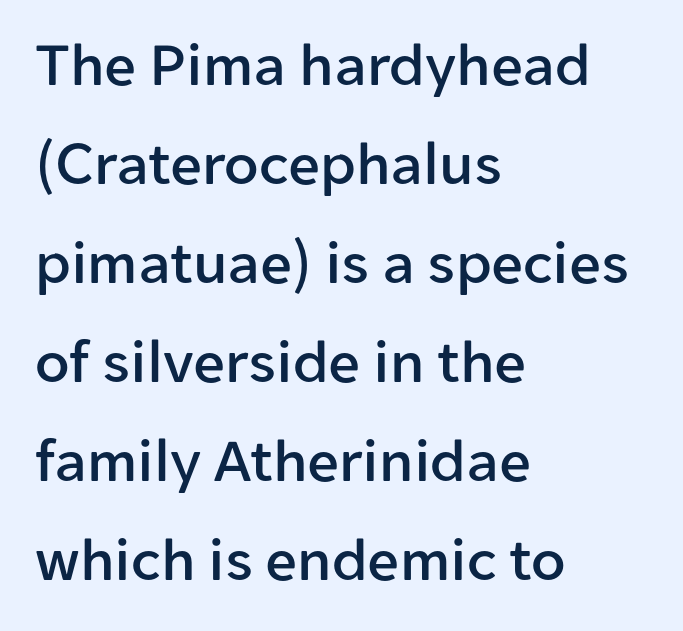
The image shows 63 px sans-serif type, upright; set left-aligned, normal line spacing (1.57x), normal letter spacing, not underlined; low stroke contrast and a medium x-height.
